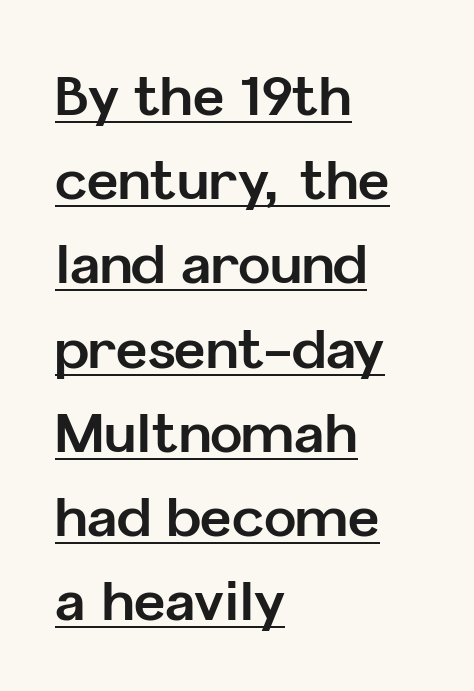
The image shows 54 px bold sans-serif type, upright; set left-aligned, normal line spacing (1.56x), normal letter spacing, underlined; low stroke contrast and a medium x-height.
